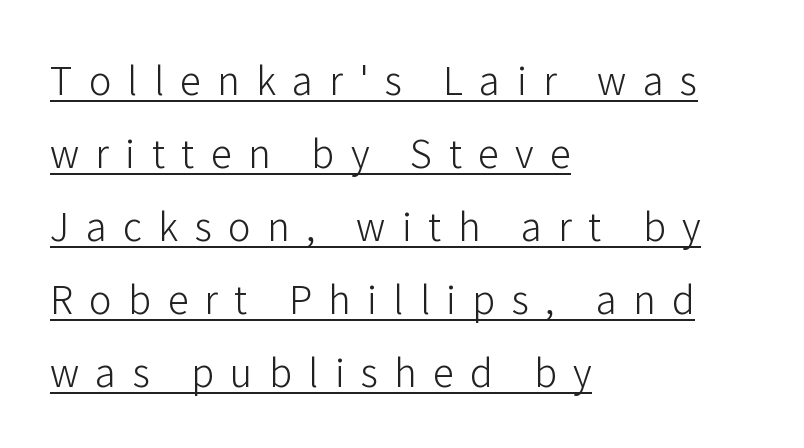
Q: Is the text bold? A: No.
Q: Is the text italic (slanted)? A: No, it is upright.
Q: Is the typeface a serif or a sans-serif typeface? A: Sans-serif.
Q: Is the text underlined? A: Yes.
Q: How is the paragraph aligned? A: Left-aligned.
Q: Is the spacing between letters normal or unusually wide? A: Unusually wide.
Q: Is the spacing between lines tight, normal or loose? A: Loose.
Q: Width (condensed, normal, or wide)? A: Normal.
Q: Stroke contrast? A: Low.
Q: x-height? A: Medium.
Q: Monospaced? A: No.
